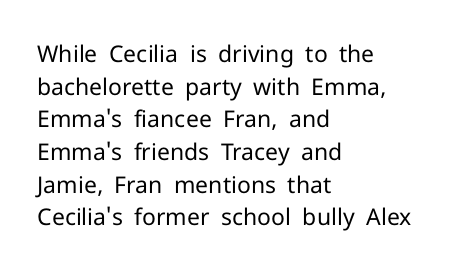
Characters follow at the spacing the type designer built in. The letterforms sit at book weight or below. Rendered with straight, roman letterforms. The rows are spaced the way most documents space them. The strip under each line holds only bare page.
